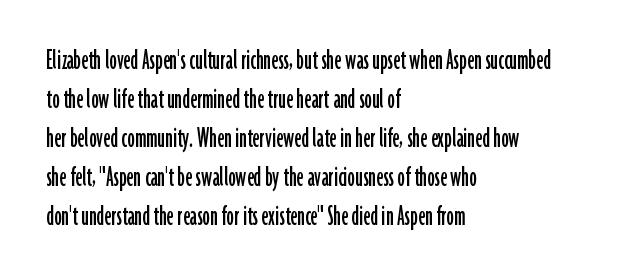
I'd call this a sans setting — the letters go barefoot. These lines were composed using upright roman letters. Honestly, the row spacing looks completely unremarkable. Note the varied advance widths — an 'i' is clearly narrower than an 'm'. Letter spacing: default. A clean baseline with only descenders dipping below it.
